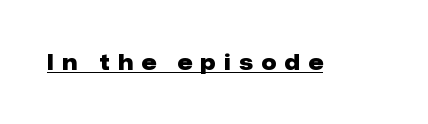
Q: Is the text bold? A: Yes.
Q: Is the text italic (slanted)? A: No, it is upright.
Q: Is the text underlined? A: Yes.
Q: Is the spacing between letters normal or unusually wide? A: Unusually wide.
